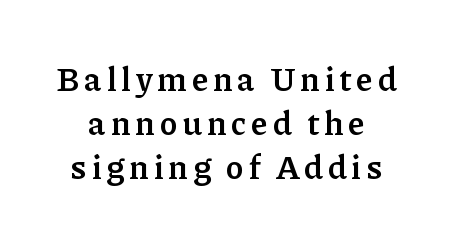
Notice how the stems are strictly vertical — no italics here. The strip under each line holds only bare page. Serifs: yes, visible at the terminals of the letterforms. In terms of leading, this rendering sits right in the middle.
